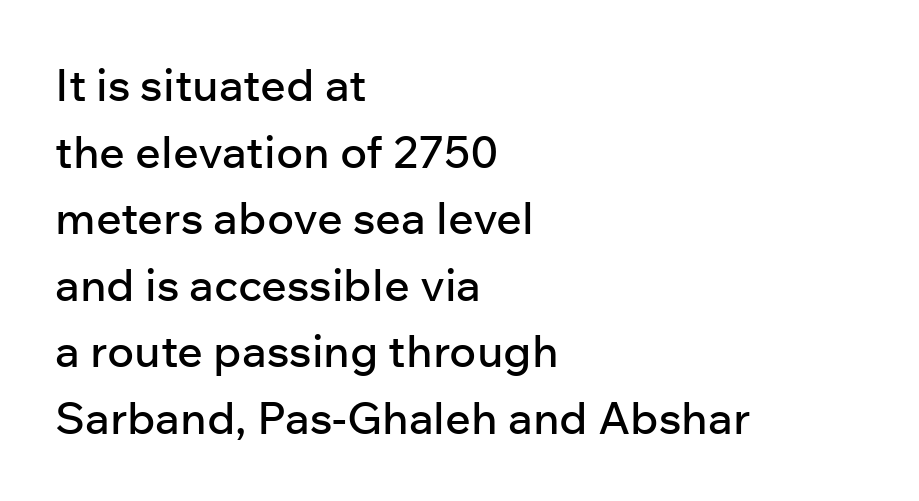
{"serif": "no", "italic": "no", "width": "normal", "stroke_contrast": "low", "x_height": "medium", "monospaced": "no", "underline": "no", "align": "left", "line_spacing": "normal", "line_spacing_ratio": 1.48, "letter_spacing": "normal", "letter_spacing_em": 0.0, "glyph_px": 45}
